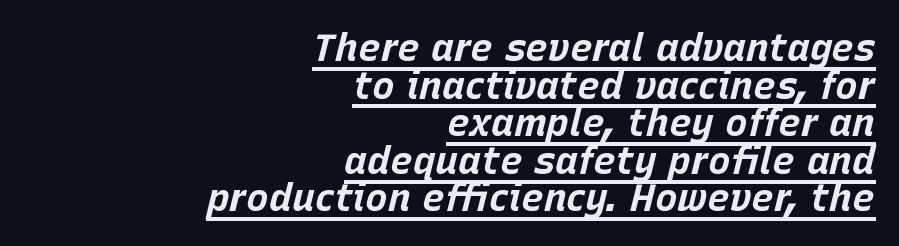
The image shows 38 px bold type, italic (leaning right); set right-aligned, tight line spacing (0.99x), normal letter spacing, underlined; low stroke contrast and a large x-height.
